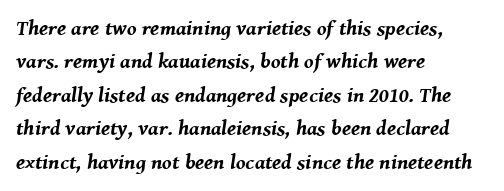
Q: Is the text bold? A: Yes.
Q: Is the text italic (slanted)? A: Yes, it leans right by about 8 degrees.
Q: Is the text underlined? A: No.
Q: How is the paragraph aligned? A: Left-aligned.
Q: Is the spacing between letters normal or unusually wide? A: Normal.
Q: Is the spacing between lines tight, normal or loose? A: Normal.
